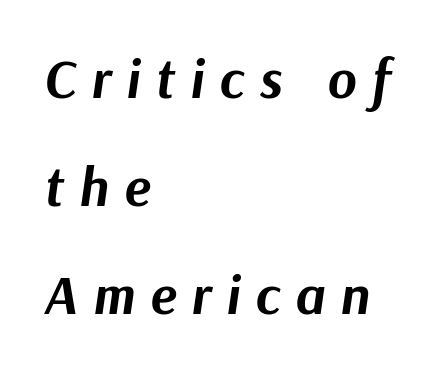
{"italic": "yes", "lean": "right", "slant_degrees": 9, "bold": "yes", "weight": "bold", "width": "normal", "stroke_contrast": "medium", "x_height": "medium", "monospaced": "no", "underline": "no", "align": "left", "line_spacing": "loose", "line_spacing_ratio": 1.96, "letter_spacing": "wide", "letter_spacing_em": 0.28, "glyph_px": 55}
